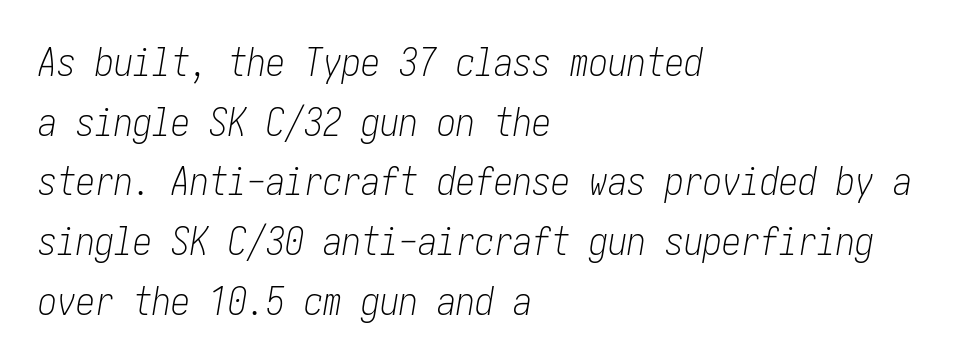
The image shows 38 px light, condensed type, italic (leaning right); set left-aligned, normal line spacing (1.57x), normal letter spacing, not underlined; low stroke contrast and a medium x-height.
